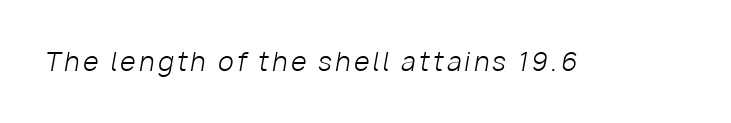
{"italic": "yes", "lean": "right", "slant_degrees": 10, "bold": "no", "underline": "no", "glyph_px": 25}
